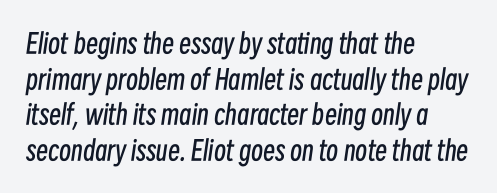
Q: Is the text bold? A: No.
Q: Is the text italic (slanted)? A: Yes, it leans right by about 8 degrees.
Q: Is the text underlined? A: No.
Q: How is the paragraph aligned? A: Left-aligned.
Q: Is the spacing between letters normal or unusually wide? A: Normal.
Q: Is the spacing between lines tight, normal or loose? A: Normal.
